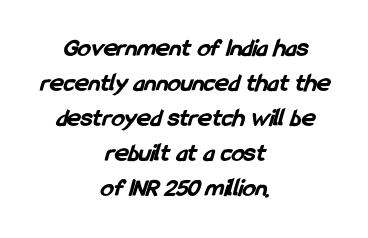
The image shows 26 px bold type; set centered, normal line spacing (1.35x), normal letter spacing, not underlined.
